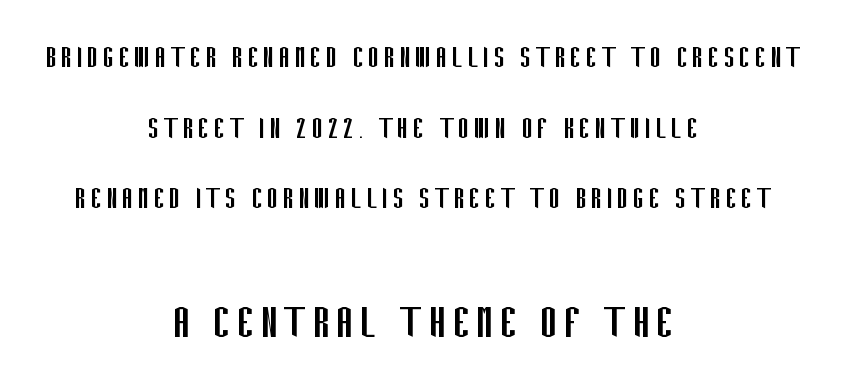
{"serif": "no", "italic": "no", "bold": "no", "weight": "regular", "width": "condensed", "stroke_contrast": "low", "x_height": "large", "monospaced": "no", "underline": "no", "align": "center", "line_spacing": "loose", "line_spacing_ratio": 2.02, "larger_block": "second", "size_ratio": 1.51, "glyph_px": 53}
